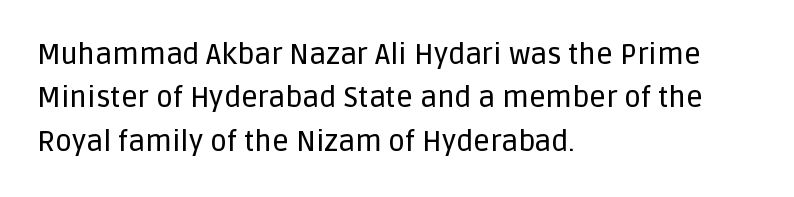
A typesetter would call this proportional, since set widths differ per character. Rule under the text: the space is simply empty. This block has exactly the height ordinary leading produces. Line beginnings align vertically; line endings do not.
